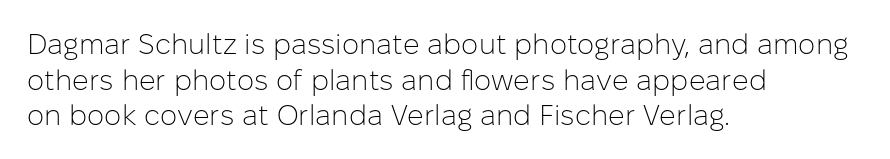
It's the straight-up-and-down kind of type. Lines of text with bare space underneath. Horizontal alignment here is leftward, the default for most running prose. Each letter keeps its own natural width here, so spacing adapts to shape. No feet cap the strokes, marking this as sans-serif type. The typesetting does not lean heavy: it is not bold.
